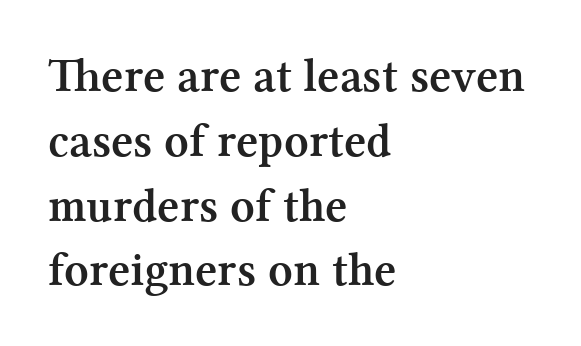
The image shows 48 px semibold serif type, upright; set left-aligned, normal line spacing (1.35x), normal letter spacing, not underlined; medium stroke contrast and a medium x-height.
